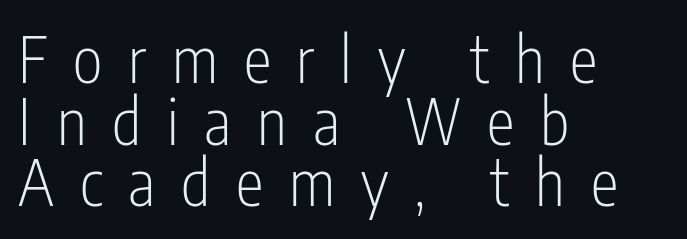
The image shows 63 px light, condensed sans-serif type, upright; set left-aligned, tight line spacing (0.98x), unusually wide letter spacing (+0.41 em), not underlined; low stroke contrast and a medium x-height.
